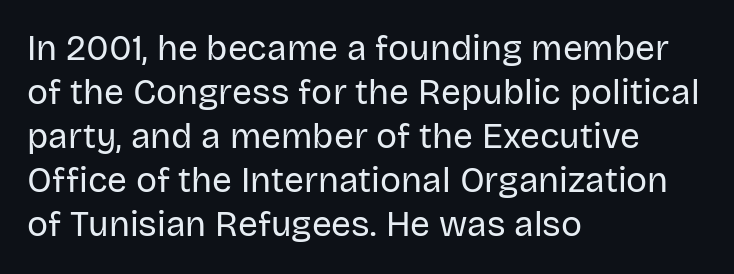
{"serif": "no", "italic": "no", "bold": "no", "weight": "regular", "width": "normal", "stroke_contrast": "low", "x_height": "large", "monospaced": "no", "underline": "no", "align": "left", "line_spacing": "normal", "line_spacing_ratio": 1.26, "letter_spacing": "normal", "letter_spacing_em": 0.0, "glyph_px": 35}
